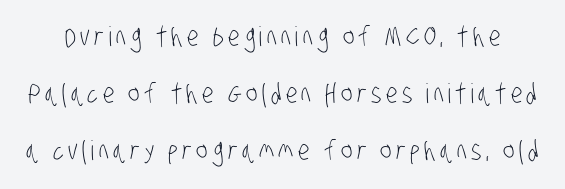
The image shows 27 px text type; set loose line spacing (2.12x), not underlined.
